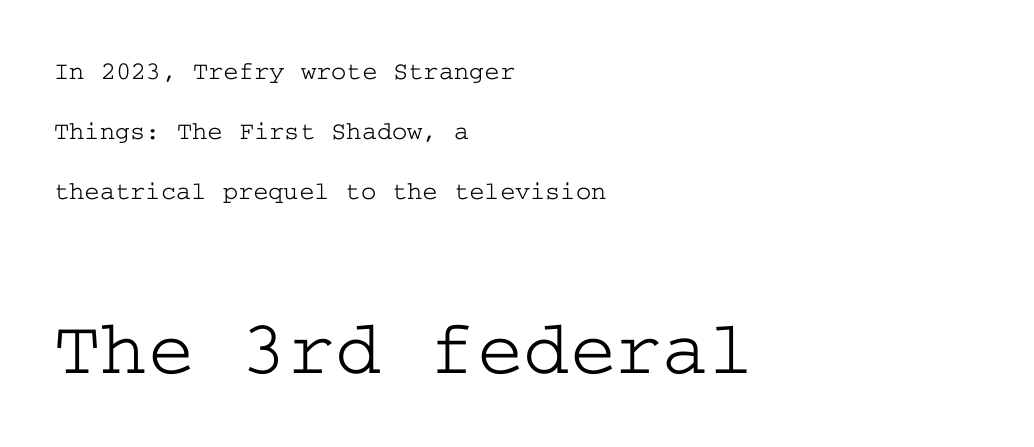
Regarding leading, the lines here are spaced well apart. Is this a sans? No — the strokes have serifs. The passage is arranged the way most books set body copy — flush left. The baseline area is clear.
